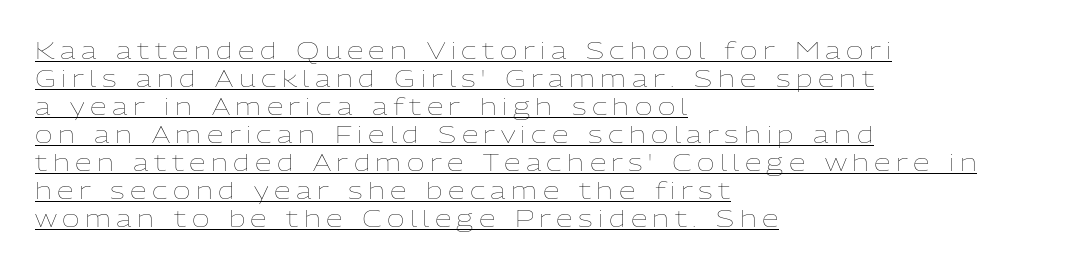
{"italic": "no", "bold": "no", "underline": "yes", "align": "left", "line_spacing_ratio": 1.17, "letter_spacing": "wide", "letter_spacing_em": 0.23, "glyph_px": 24}
